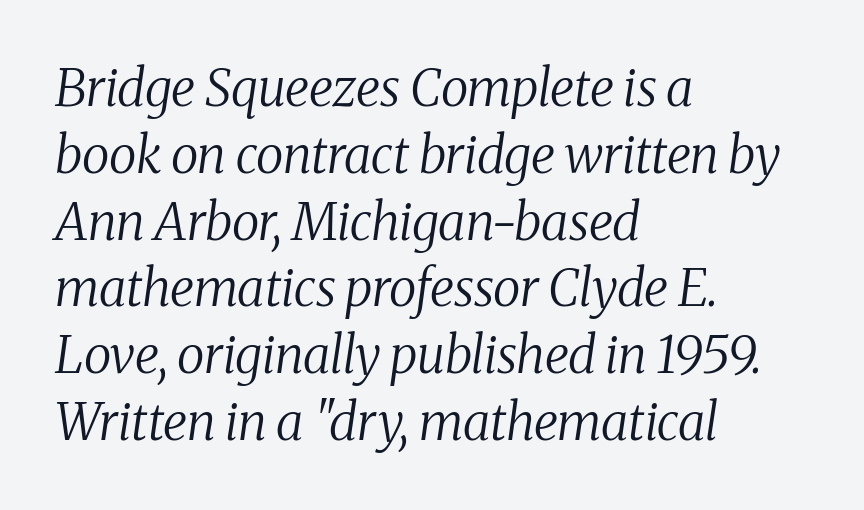
Q: Is the text bold? A: No.
Q: Is the text italic (slanted)? A: Yes, it leans right by about 8 degrees.
Q: Is the typeface a serif or a sans-serif typeface? A: Serif.
Q: Is the text underlined? A: No.
Q: How is the paragraph aligned? A: Left-aligned.
Q: Is the spacing between letters normal or unusually wide? A: Normal.
Q: Is the spacing between lines tight, normal or loose? A: Normal.
Q: Width (condensed, normal, or wide)? A: Normal.
Q: Stroke contrast? A: Medium.
Q: x-height? A: Medium.
Q: Monospaced? A: No.
